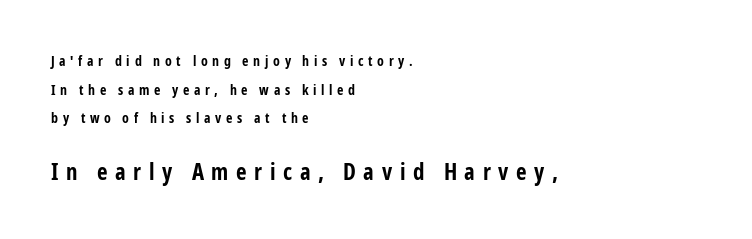
The image shows 23 px bold type, upright; set left-aligned, loose line spacing (2.04x), unusually wide letter spacing (+0.33 em), not underlined; the second (bottom) block is 1.64x larger.
